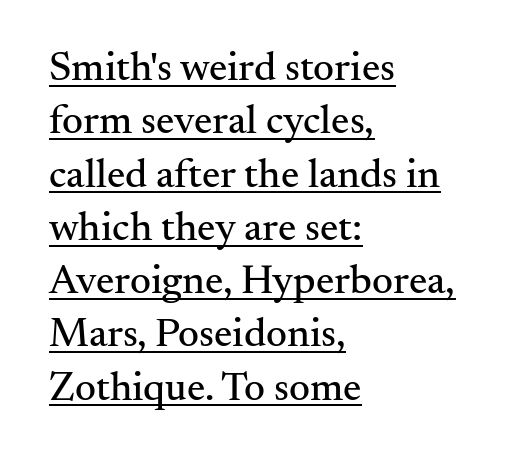
The line-height multiplier appears to be the usual default. Characters remain perfectly vertical along every line. Compared with undecorated copy, this sample adds a rule below the words. A serif font was chosen for this passage. The rag falls on the right side of this text block. Character widths vary here, with narrow letters taking less room than wide ones.
